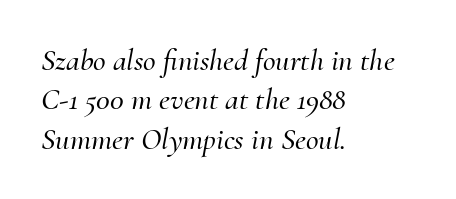
{"serif": "yes", "italic": "yes", "lean": "right", "slant_degrees": 10, "width": "normal", "stroke_contrast": "medium", "x_height": "small", "monospaced": "no", "underline": "no", "align": "left", "line_spacing": "normal", "line_spacing_ratio": 1.27, "letter_spacing": "normal", "letter_spacing_em": 0.0, "glyph_px": 31}
